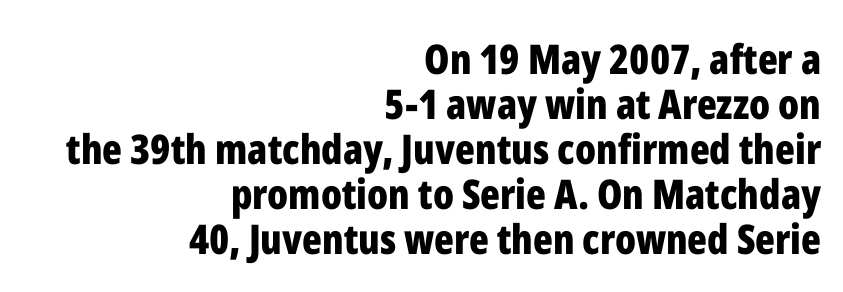
The image shows 41 px bold, condensed sans-serif type, upright; set right-aligned, tight line spacing (1.1x), normal letter spacing, not underlined; low stroke contrast and a medium x-height.
